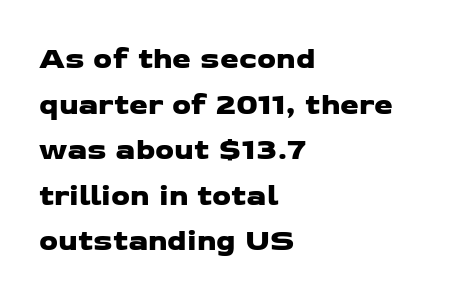
The image shows 30 px wide sans-serif type; set left-aligned, normal line spacing (1.52x), normal letter spacing, not underlined; low stroke contrast and a medium x-height.
